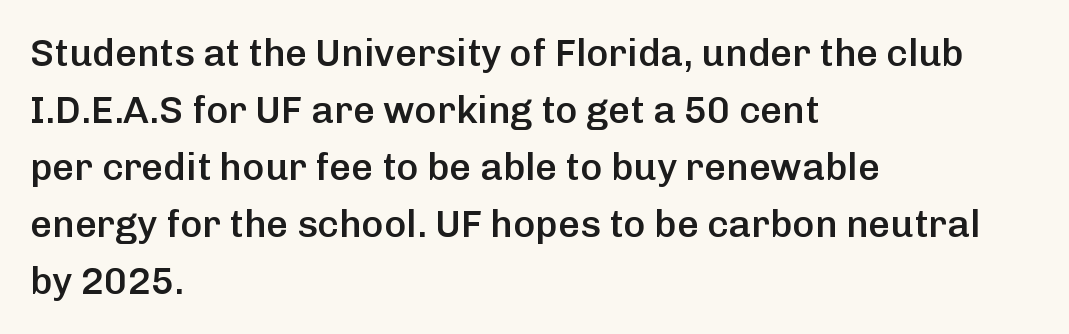
The image shows 38 px semibold sans-serif type, upright; set left-aligned, normal line spacing (1.5x), normal letter spacing, not underlined; low stroke contrast and a medium x-height.
